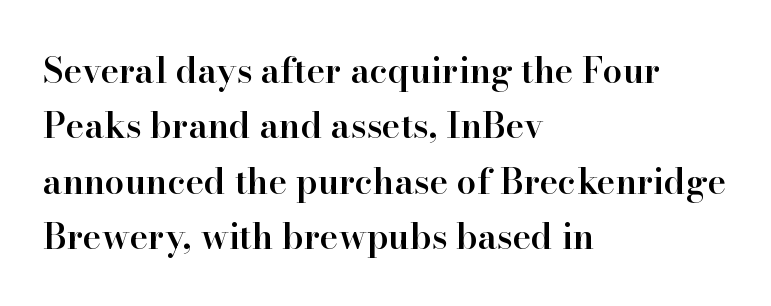
The image shows 35 px semibold serif type, upright; set left-aligned, normal line spacing (1.58x), normal letter spacing, not underlined; high stroke contrast and a small x-height.
